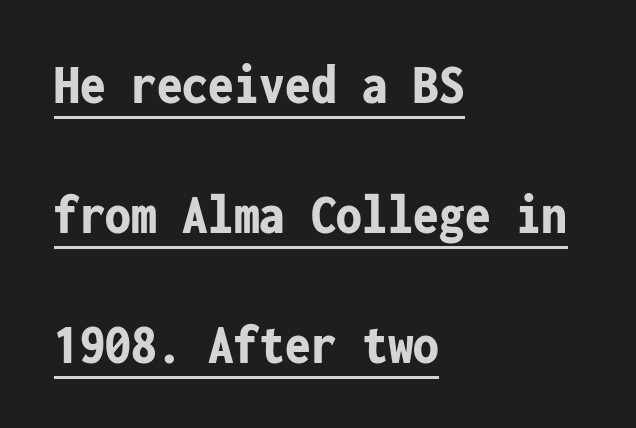
{"serif": "no", "italic": "no", "bold": "yes", "weight": "bold", "width": "condensed", "stroke_contrast": "low", "x_height": "medium", "monospaced": "yes", "underline": "yes", "align": "left", "line_spacing": "loose", "line_spacing_ratio": 2.28, "letter_spacing": "normal", "letter_spacing_em": 0.0, "glyph_px": 57}
